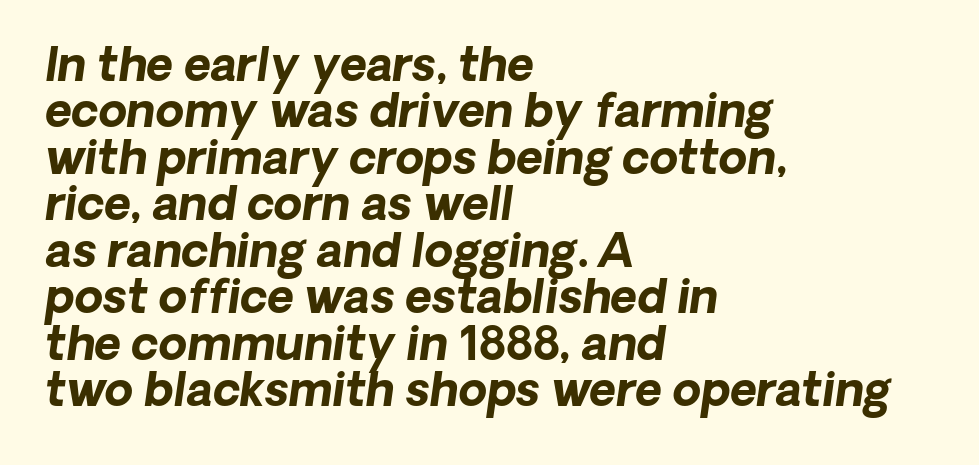
Italic? Definitely — the glyphs are oblique. Check the space under the baseline: it is left empty. Nothing unusual about the tracking: characters are spaced as the font intends. These lines are rendered in a variable-pitch font. Strokes here are thick enough to call this a true bold. The setting favours the left margin, as ordinary paragraphs usually do.
